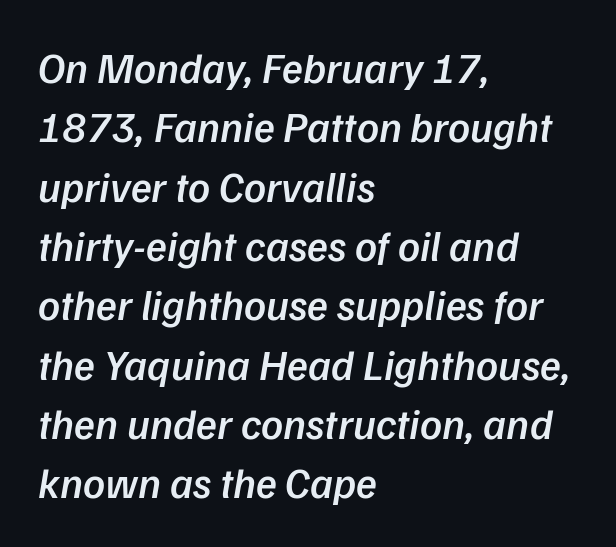
{"serif": "no", "bold": "semi", "weight": "semibold", "width": "normal", "stroke_contrast": "low", "x_height": "medium", "monospaced": "no", "underline": "no", "align": "left", "line_spacing": "normal", "line_spacing_ratio": 1.38, "letter_spacing": "normal", "letter_spacing_em": 0.0, "glyph_px": 43}
